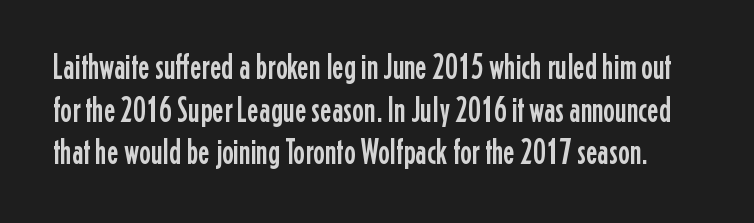
{"serif": "no", "italic": "no", "width": "condensed", "stroke_contrast": "low", "x_height": "medium", "monospaced": "no", "underline": "no", "line_spacing_ratio": 1.22, "letter_spacing": "normal", "letter_spacing_em": 0.0, "glyph_px": 35}
